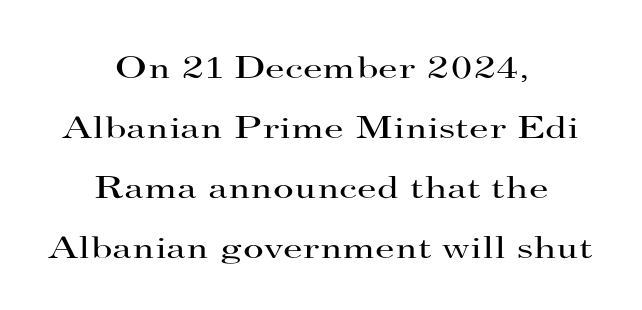
The image shows 32 px regular-weight, wide serif type, upright; set centered, line spacing 1.87x, normal letter spacing, not underlined; high stroke contrast and a small x-height.
